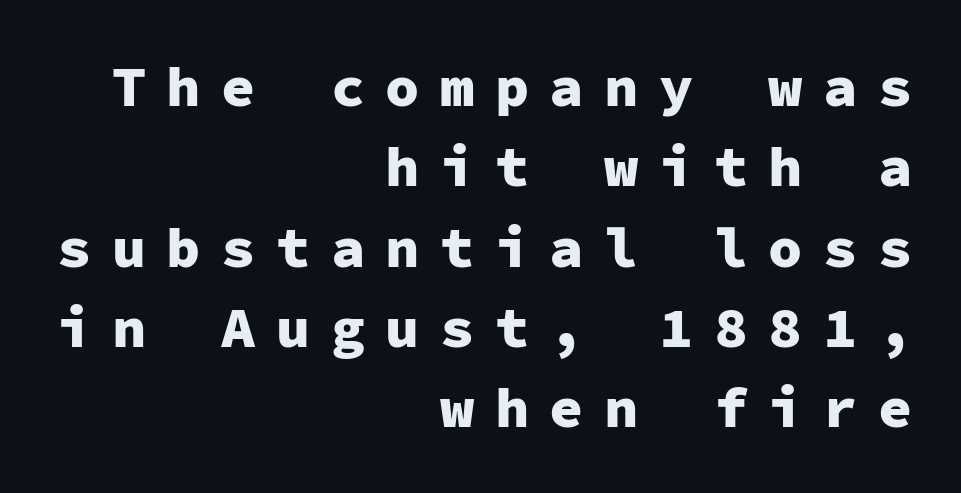
Regular leading. Short and long lines alike share a common ending point at right. This sample uses expanded letter spacing, leaving extra air between glyphs. Check under the words: just untouched page. These lines are composed in type without serifs.
